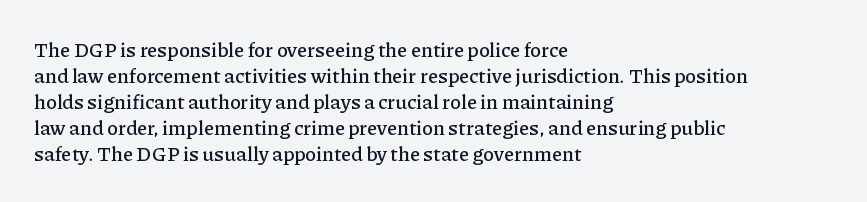
The image shows 20 px text type, upright; set left-aligned, normal line spacing (1.3x), normal letter spacing, not underlined.
